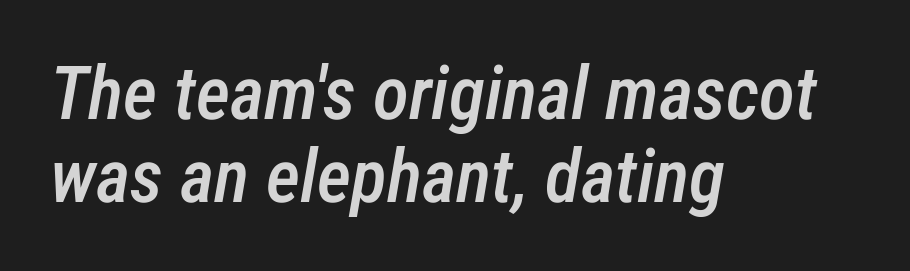
Tall strokes in this sample are angled rather than plumb. Here the designer chose a conventional face with non-uniform glyph widths. Where is the straight margin? On the left. Plain, unruled lines of type. Baseline-to-baseline distance is barely more than the letter height. Compared with typical body copy, the letter spacing here is the same.
